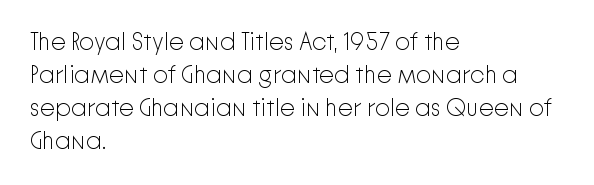
Q: Is the text bold? A: No.
Q: Is the text italic (slanted)? A: No, it is upright.
Q: Is the text underlined? A: No.
Q: How is the paragraph aligned? A: Left-aligned.
Q: Is the spacing between letters normal or unusually wide? A: Normal.
Q: Is the spacing between lines tight, normal or loose? A: Normal.
